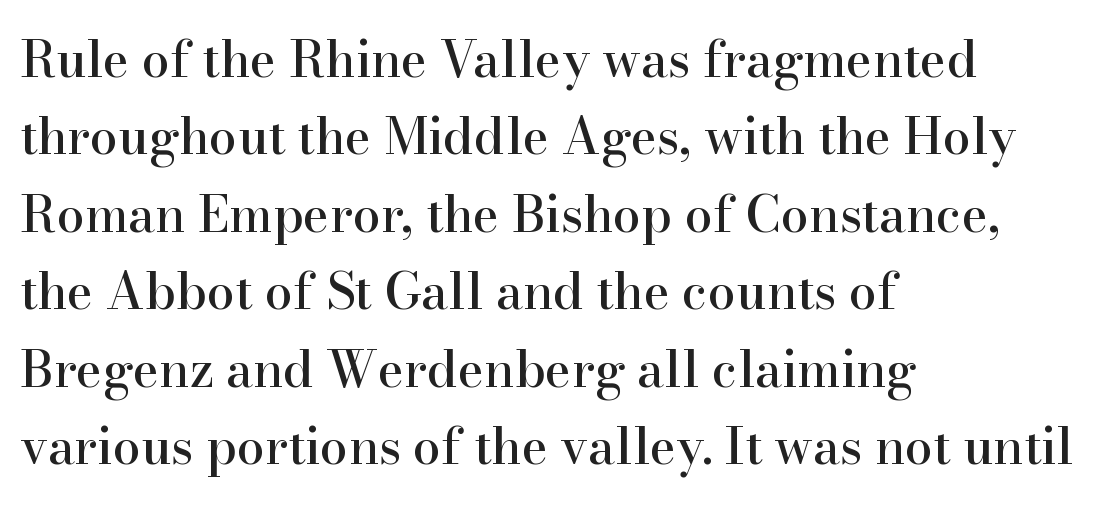
{"serif": "yes", "italic": "no", "width": "normal", "stroke_contrast": "high", "x_height": "small", "monospaced": "no", "underline": "no", "align": "left", "line_spacing": "normal", "line_spacing_ratio": 1.55, "letter_spacing": "normal", "letter_spacing_em": 0.0, "glyph_px": 50}
